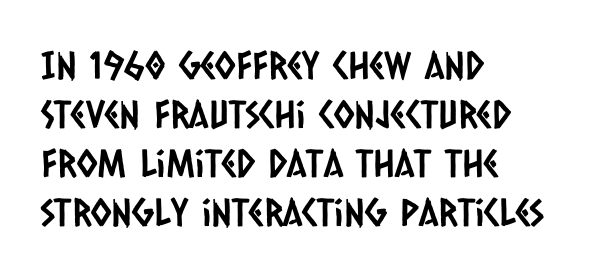
{"serif": "no", "width": "condensed", "stroke_contrast": "low", "x_height": "large", "monospaced": "no", "underline": "no", "align": "left", "line_spacing": "normal", "line_spacing_ratio": 1.29, "letter_spacing": "normal", "letter_spacing_em": 0.0, "glyph_px": 38}
